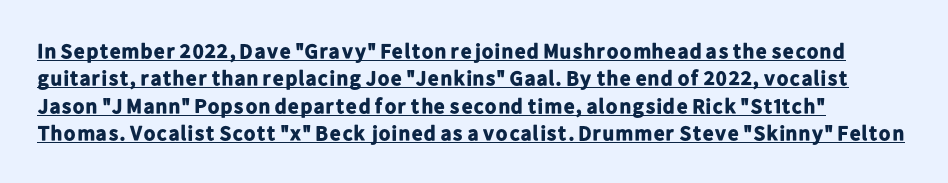
The image shows 21 px bold type, upright; set normal line spacing (1.3x), normal letter spacing, underlined.
